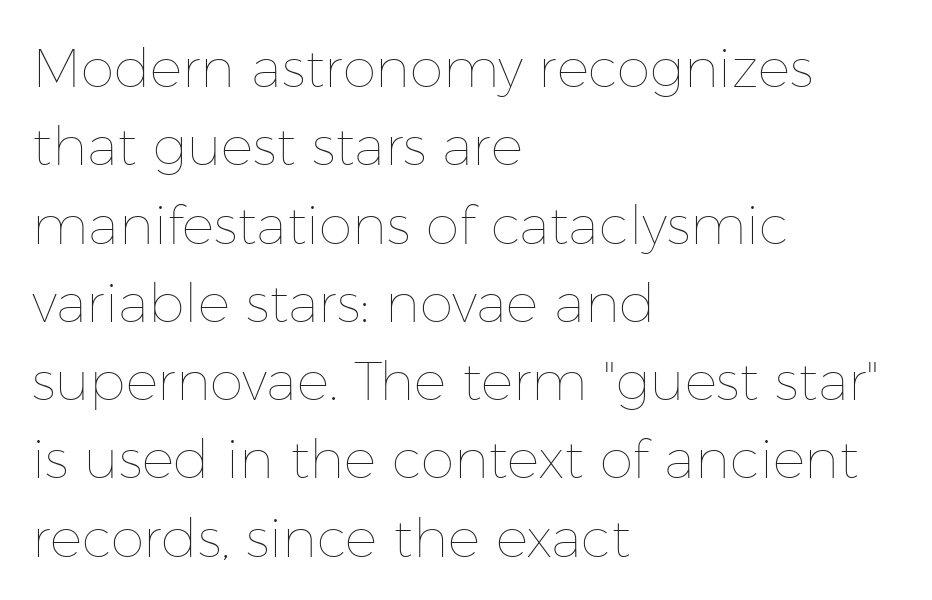
The image shows 54 px thin type, upright; set left-aligned, normal line spacing (1.45x), normal letter spacing, not underlined; low stroke contrast and a medium x-height.
